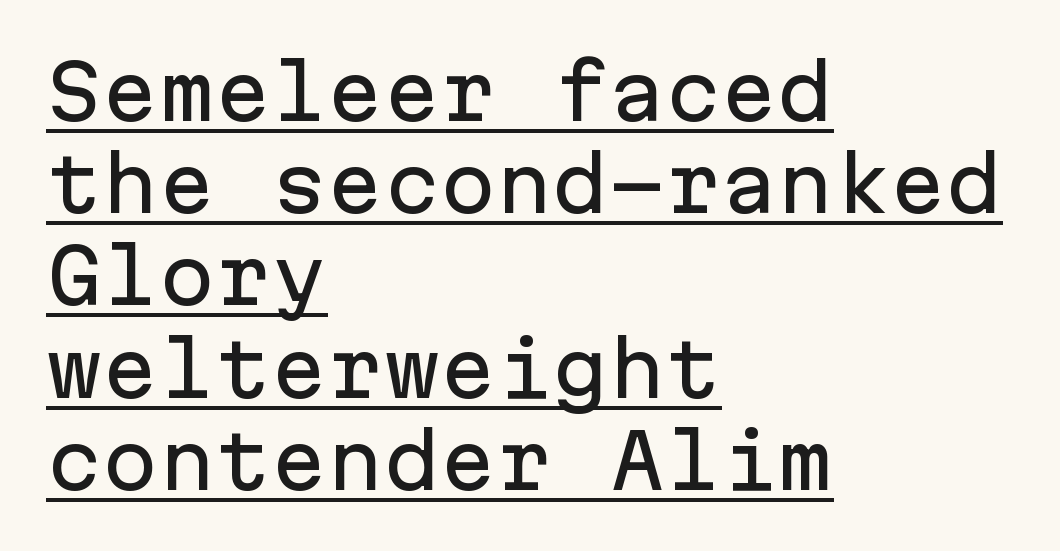
The image shows 75 px sans-serif type, upright, monospaced; set left-aligned, line spacing 1.23x, normal letter spacing, underlined; low stroke contrast and a medium x-height.
